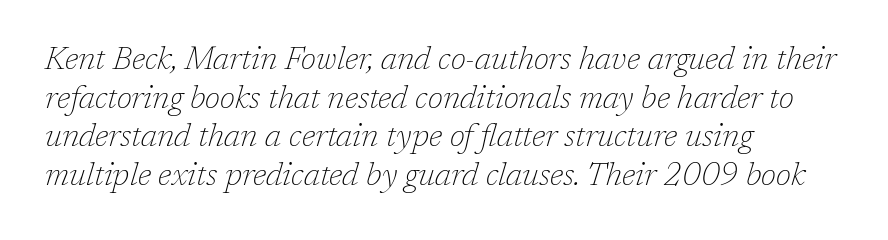
The image shows 32 px thin serif type, italic (leaning right); set left-aligned, line spacing 1.21x, normal letter spacing, not underlined; low stroke contrast and a medium x-height.
